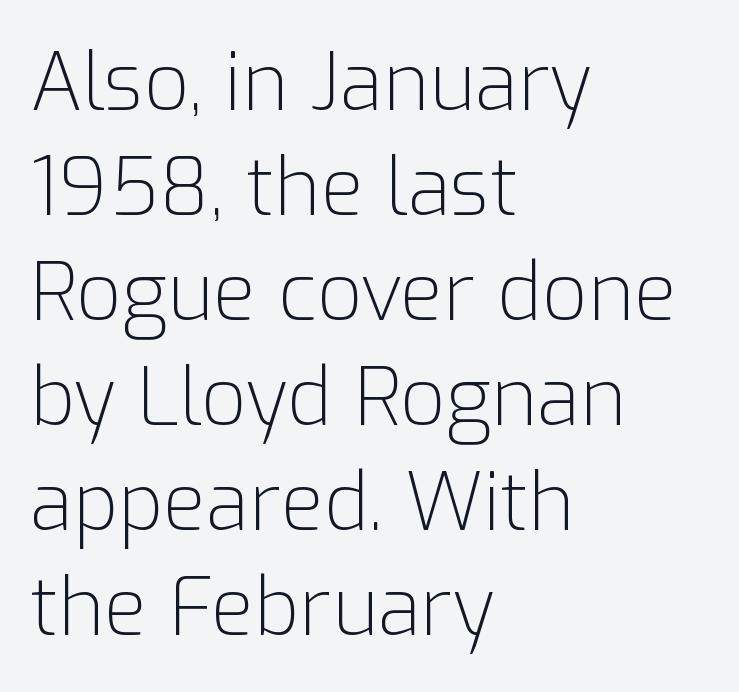
{"serif": "no", "italic": "no", "bold": "no", "weight": "light", "width": "normal", "stroke_contrast": "low", "x_height": "medium", "monospaced": "no", "underline": "no", "align": "left", "line_spacing": "normal", "line_spacing_ratio": 1.33, "letter_spacing": "normal", "letter_spacing_em": 0.0, "glyph_px": 79}
